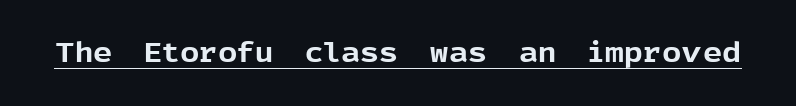
The letters stand straight up with perfectly vertical stems. Between one letter and the next there's only the usual sliver of space. Underlining? Definitely there. Strokes here are thick enough to call this a true bold.
